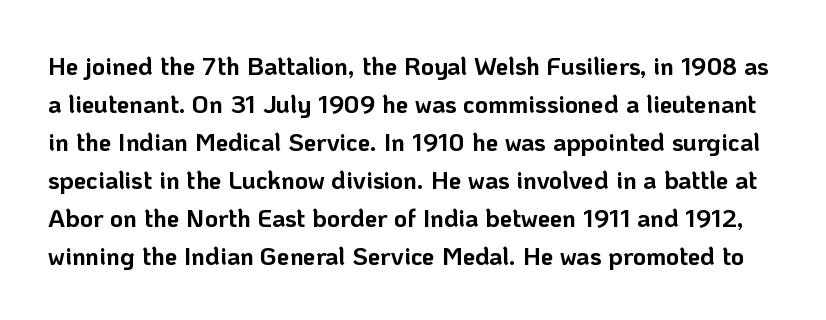
{"italic": "no", "bold": "yes", "underline": "no", "line_spacing": "normal", "line_spacing_ratio": 1.52, "letter_spacing": "normal", "letter_spacing_em": 0.0, "glyph_px": 25}
